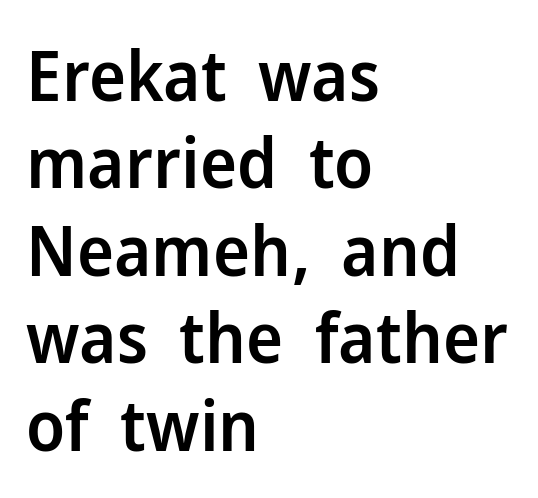
{"serif": "no", "italic": "no", "bold": "semi", "weight": "semibold", "width": "normal", "stroke_contrast": "low", "x_height": "medium", "monospaced": "no", "underline": "no", "align": "left", "line_spacing": "normal", "line_spacing_ratio": 1.25, "letter_spacing": "normal", "letter_spacing_em": 0.0, "glyph_px": 70}
